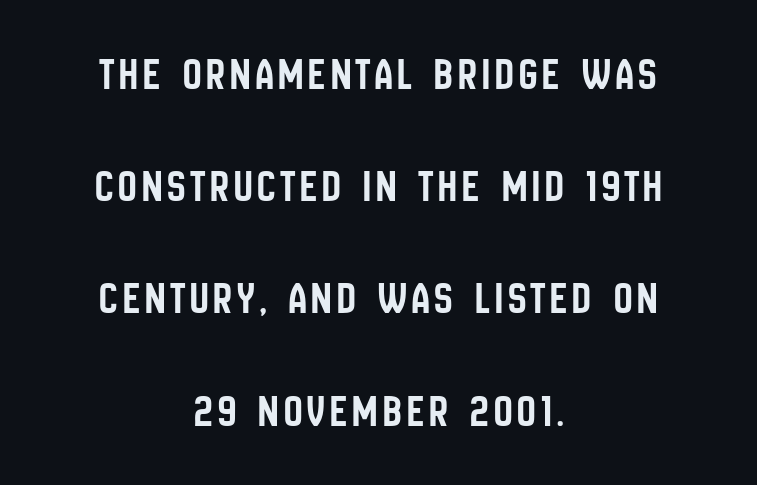
The image shows 46 px condensed sans-serif type, upright; set centered, loose line spacing (2.44x), not underlined; low stroke contrast and a large x-height.
